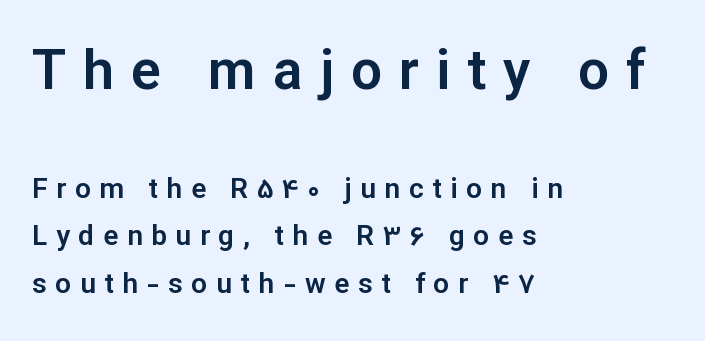
The image shows 55 px sans-serif type, upright; set left-aligned, normal line spacing (1.69x), unusually wide letter spacing (+0.31 em), not underlined; the first (top) block is 1.96x larger; low stroke contrast and a medium x-height.
